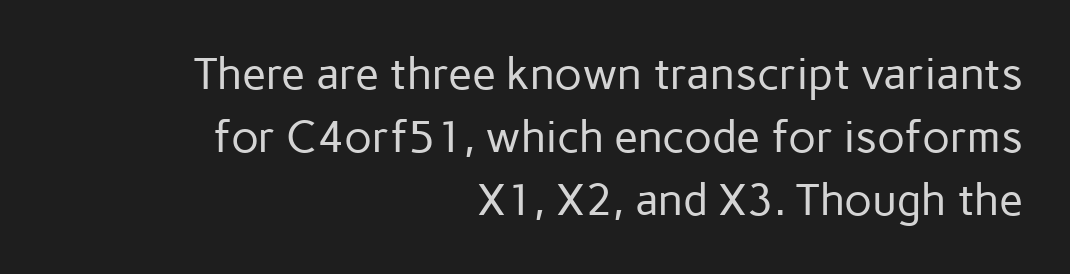
Is this a fixed-width face? No — the glyphs have proportional, varying widths. Is the block centered? No — it sits flush against the right margin. Summary of vertical rhythm: regular, with standard interline spacing. Type without underlining. These glyphs show unthickened strokes, regular width or finer. Italic? Not at all — the glyphs are vertical.
